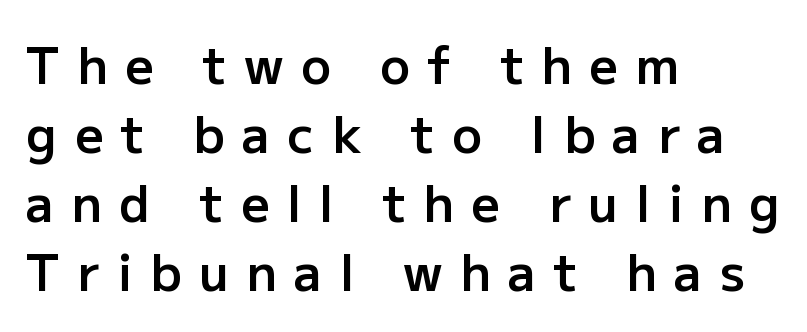
Q: Is the text bold? A: Semi-bold.
Q: Is the text italic (slanted)? A: No, it is upright.
Q: Is the typeface a serif or a sans-serif typeface? A: Sans-serif.
Q: Is the text underlined? A: No.
Q: How is the paragraph aligned? A: Left-aligned.
Q: Is the spacing between letters normal or unusually wide? A: Unusually wide.
Q: Is the spacing between lines tight, normal or loose? A: Normal.
Q: Width (condensed, normal, or wide)? A: Normal.
Q: Stroke contrast? A: Low.
Q: x-height? A: Medium.
Q: Monospaced? A: No.
